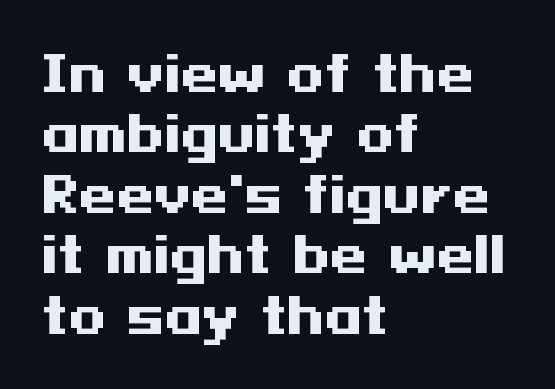
The leading is moderate, giving the passage an even texture. The lines are quadded left. In terms of posture, this sample is upright. Caption: standard tracking, unaltered.
